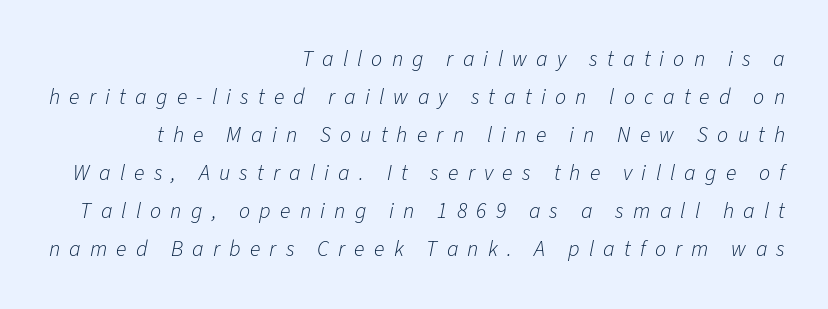
The image shows 22 px text type, italic (leaning right); set right-aligned, line spacing 1.73x, unusually wide letter spacing (+0.42 em), not underlined.
